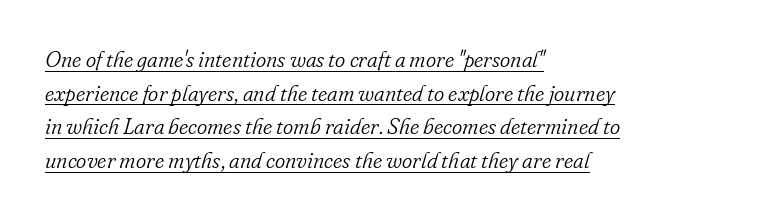
Q: Is the text bold? A: No.
Q: Is the text italic (slanted)? A: Yes, it leans right by about 16 degrees.
Q: Is the text underlined? A: Yes.
Q: How is the paragraph aligned? A: Left-aligned.
Q: Is the spacing between letters normal or unusually wide? A: Normal.
Q: Is the spacing between lines tight, normal or loose? A: Normal.
